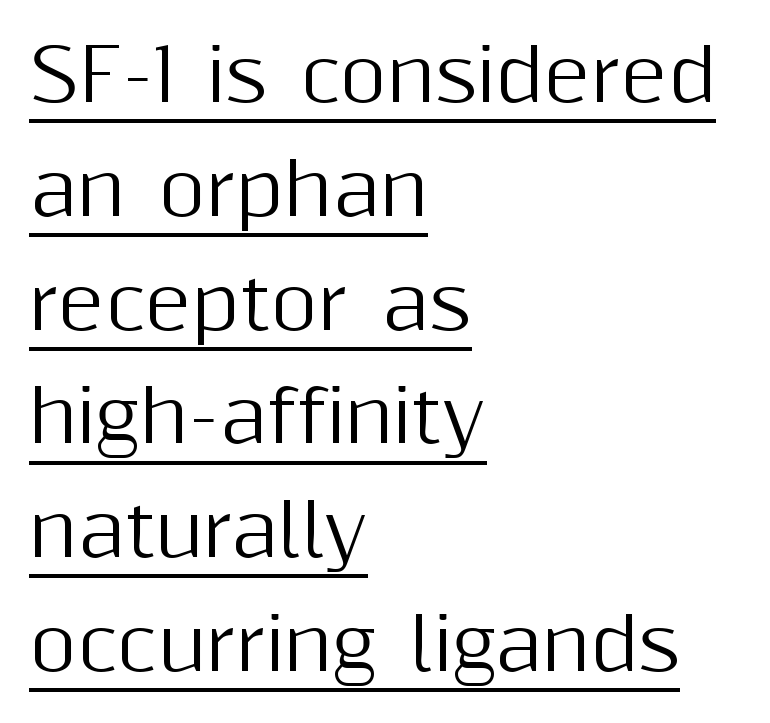
The image shows 72 px sans-serif type, upright; set left-aligned, normal line spacing (1.58x), normal letter spacing, underlined; medium stroke contrast and a medium x-height.
